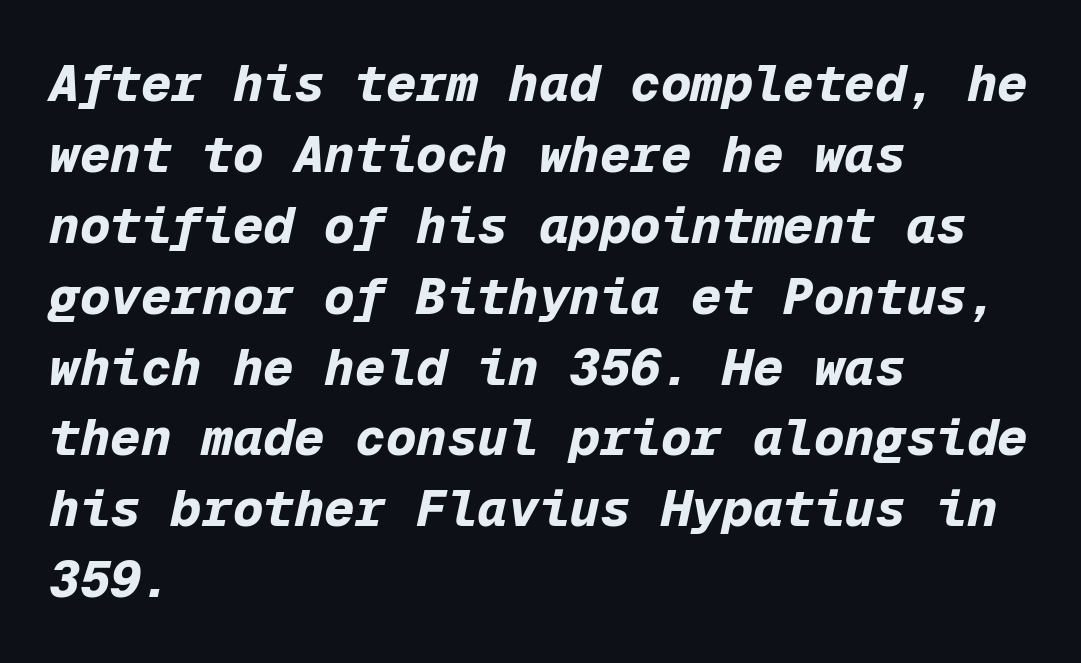
Fixed-width glyphs throughout — classic coding-font behaviour. All the whitespace from short lines collects on the right. Whoever set this chose a conventional vertical rhythm. Each row of text sits above clean, open space.
